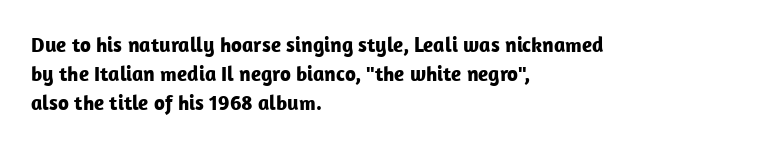
Q: Is the text bold? A: Yes.
Q: Is the text italic (slanted)? A: No, it is upright.
Q: Is the text underlined? A: No.
Q: How is the paragraph aligned? A: Left-aligned.
Q: Is the spacing between letters normal or unusually wide? A: Normal.
Q: Is the spacing between lines tight, normal or loose? A: Normal.
